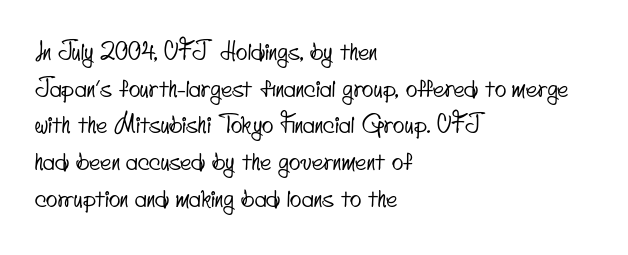
The image shows 24 px text type; set left-aligned, normal line spacing (1.53x), normal letter spacing, not underlined.
